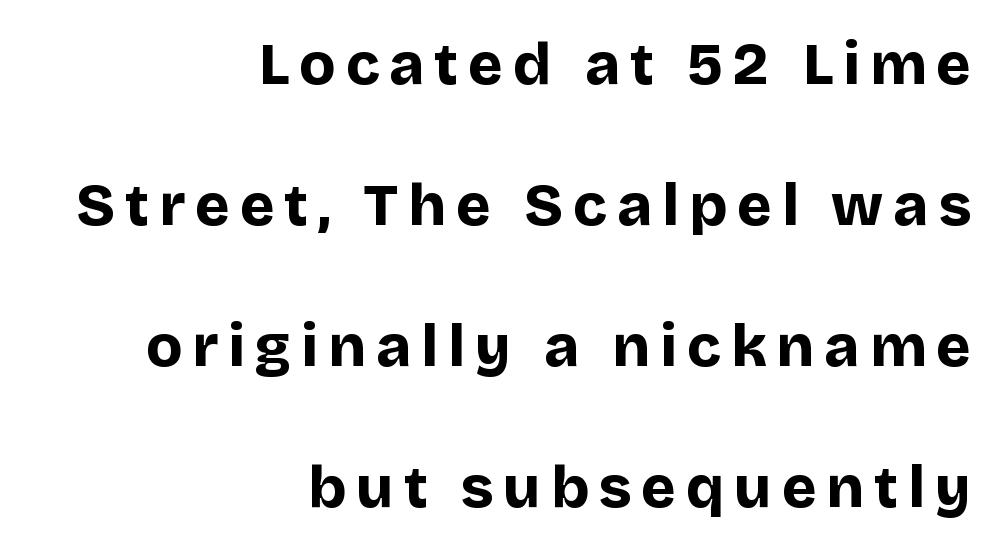
The image shows 59 px bold sans-serif type, upright; set right-aligned, loose line spacing (2.39x), not underlined; low stroke contrast and a large x-height.
